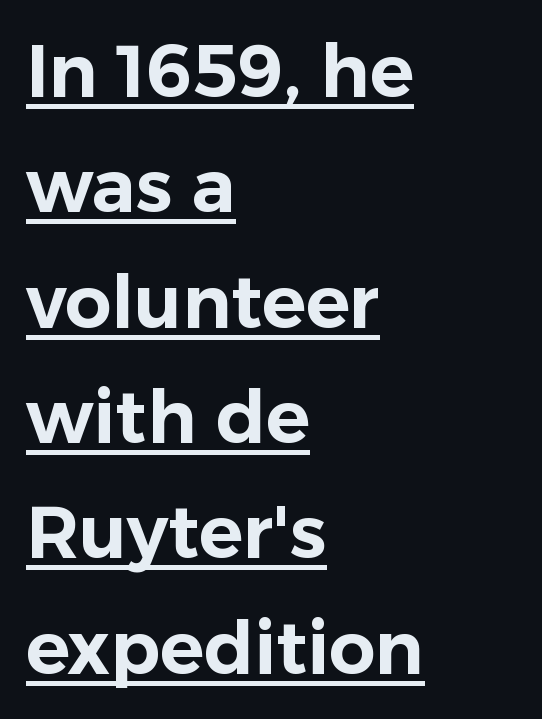
{"serif": "no", "italic": "no", "width": "normal", "stroke_contrast": "low", "x_height": "medium", "monospaced": "no", "underline": "yes", "align": "left", "line_spacing": "normal", "line_spacing_ratio": 1.58, "letter_spacing": "normal", "letter_spacing_em": 0.0, "glyph_px": 73}
